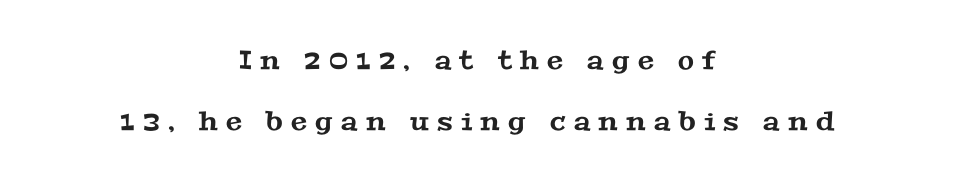
{"underline": "no", "align": "center", "line_spacing": "loose", "line_spacing_ratio": 2.36, "letter_spacing": "wide", "letter_spacing_em": 0.32, "glyph_px": 26}
